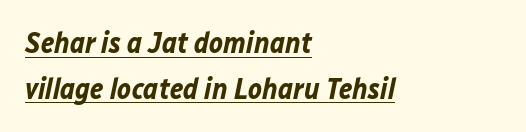
Each glyph is drawn with heavy, bold strokes. Horizontal alignment here is leftward, the default for most running prose. Notice how a bar underscores the lettering throughout. Look at the tracking — it's just the regular setting, nothing added. The letters are slanted; this is an italic face.
